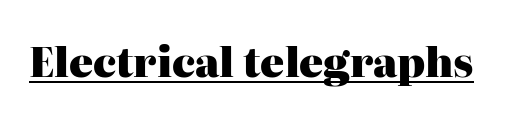
{"serif": "yes", "italic": "no", "bold": "yes", "weight": "heavy", "width": "normal", "stroke_contrast": "high", "x_height": "medium", "monospaced": "no", "underline": "yes", "letter_spacing": "normal", "letter_spacing_em": 0.0, "glyph_px": 40}
